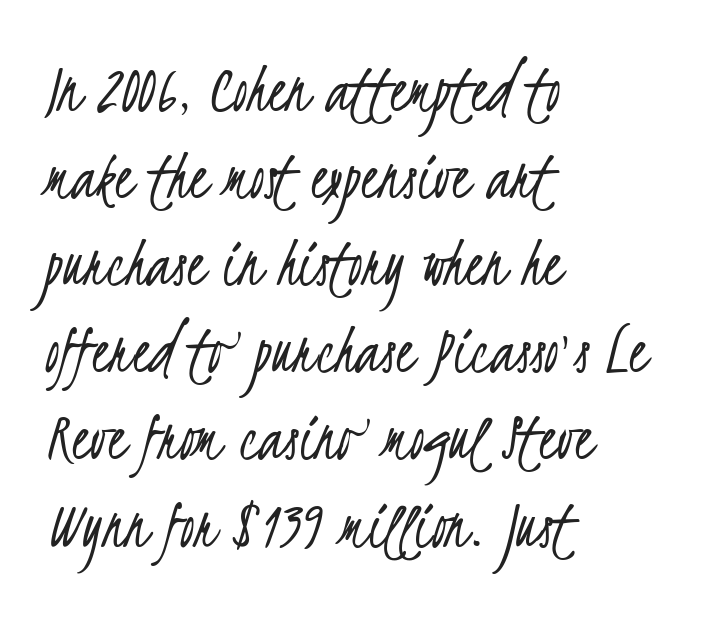
Q: Is the text bold? A: No.
Q: Is the typeface a serif or a sans-serif typeface? A: Sans-serif.
Q: Is the text underlined? A: No.
Q: How is the paragraph aligned? A: Left-aligned.
Q: Is the spacing between letters normal or unusually wide? A: Normal.
Q: Width (condensed, normal, or wide)? A: Condensed.
Q: Stroke contrast? A: Low.
Q: x-height? A: Small.
Q: Monospaced? A: No.
